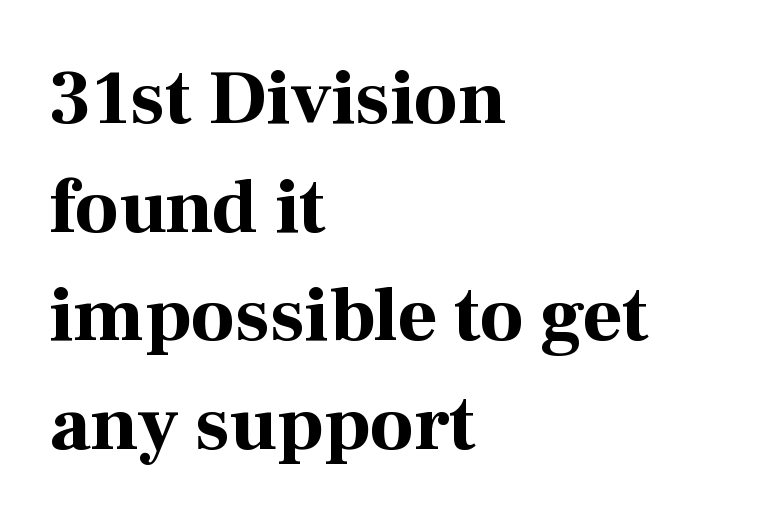
Letter spacing: default. Which margin do the lines hug? The left one — the right edge is uneven. Does the leading feel generous? No, just average. The face used here is proportionally spaced, like ordinary book or web type. Does the type have serifs? Yes, each stem ends in a small foot. Check under the words: just untouched page.
